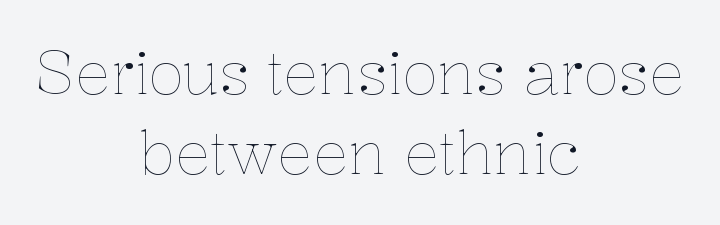
{"italic": "no", "bold": "no", "weight": "thin", "width": "normal", "stroke_contrast": "low", "x_height": "medium", "monospaced": "no", "underline": "no", "align": "center", "line_spacing": "normal", "line_spacing_ratio": 1.36, "letter_spacing": "normal", "letter_spacing_em": 0.0, "glyph_px": 59}
